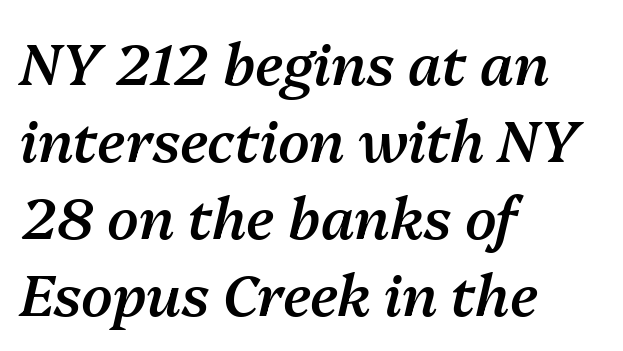
Q: Is the text bold? A: Semi-bold.
Q: Is the text italic (slanted)? A: Yes, it leans right by about 13 degrees.
Q: Is the text underlined? A: No.
Q: How is the paragraph aligned? A: Left-aligned.
Q: Is the spacing between letters normal or unusually wide? A: Normal.
Q: Is the spacing between lines tight, normal or loose? A: Normal.
Q: Width (condensed, normal, or wide)? A: Normal.
Q: Stroke contrast? A: Medium.
Q: x-height? A: Medium.
Q: Monospaced? A: No.
